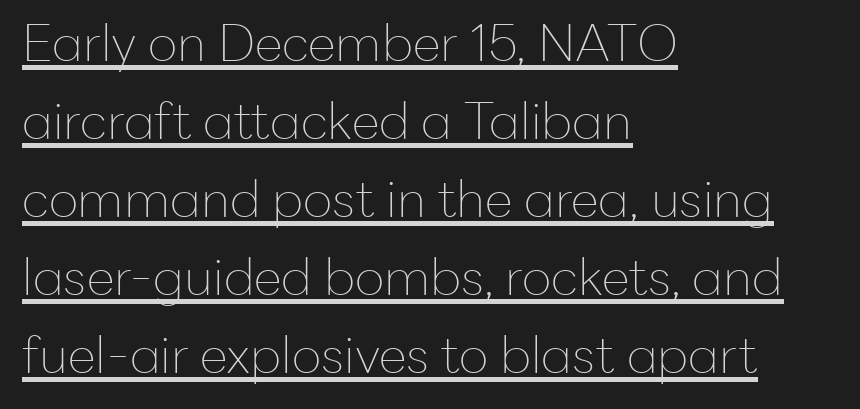
{"serif": "no", "italic": "no", "bold": "no", "weight": "thin", "width": "normal", "stroke_contrast": "low", "x_height": "medium", "monospaced": "no", "underline": "yes", "align": "left", "line_spacing": "normal", "line_spacing_ratio": 1.53, "letter_spacing": "normal", "letter_spacing_em": 0.0, "glyph_px": 51}
